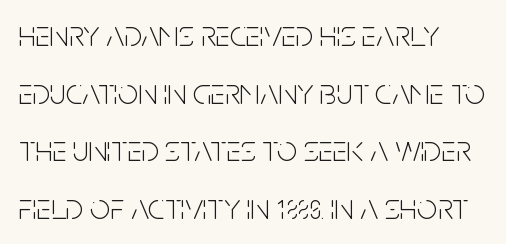
The block of text has a typical density, with ordinary space between rows. The face used here is rendered with its standard letterfit. The space beneath each line is pristine and unruled. Short and long lines alike share a common starting point at left. These lines were composed using upright roman letters.
